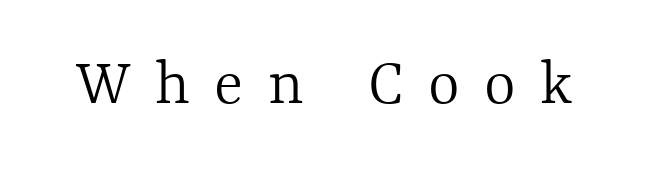
Q: Is the text bold? A: No.
Q: Is the text italic (slanted)? A: No, it is upright.
Q: Is the text underlined? A: No.
Q: Is the spacing between letters normal or unusually wide? A: Unusually wide.
Q: Width (condensed, normal, or wide)? A: Normal.
Q: x-height? A: Medium.
Q: Monospaced? A: No.
